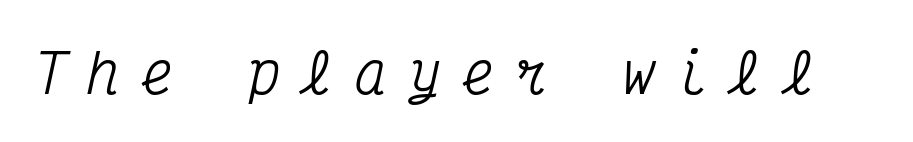
{"serif": "yes", "italic": "yes", "lean": "right", "slant_degrees": 12, "width": "condensed", "stroke_contrast": "medium", "x_height": "medium", "monospaced": "yes", "underline": "no", "letter_spacing": "wide", "letter_spacing_em": 0.39, "glyph_px": 54}
